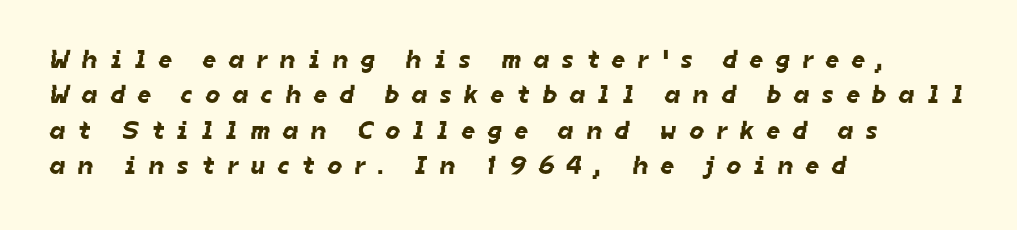
The image shows 26 px text type; set left-aligned, normal line spacing (1.36x), unusually wide letter spacing (+0.49 em), not underlined.
